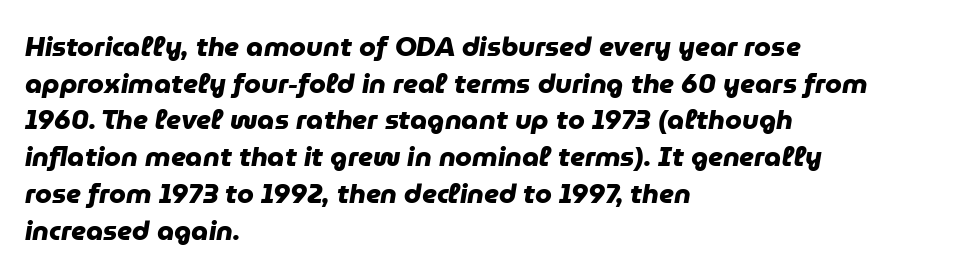
{"bold": "yes", "underline": "no", "align": "left", "line_spacing": "normal", "line_spacing_ratio": 1.36, "letter_spacing": "normal", "letter_spacing_em": 0.0, "glyph_px": 27}
